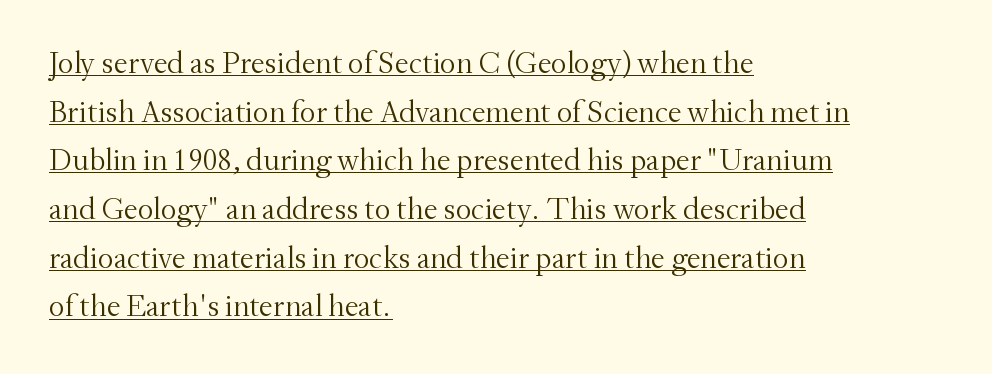
Q: Is the text bold? A: No.
Q: Is the text italic (slanted)? A: No, it is upright.
Q: Is the typeface a serif or a sans-serif typeface? A: Serif.
Q: Is the text underlined? A: Yes.
Q: How is the paragraph aligned? A: Left-aligned.
Q: Is the spacing between letters normal or unusually wide? A: Normal.
Q: Is the spacing between lines tight, normal or loose? A: Normal.
Q: Width (condensed, normal, or wide)? A: Normal.
Q: Stroke contrast? A: Medium.
Q: x-height? A: Small.
Q: Monospaced? A: No.
